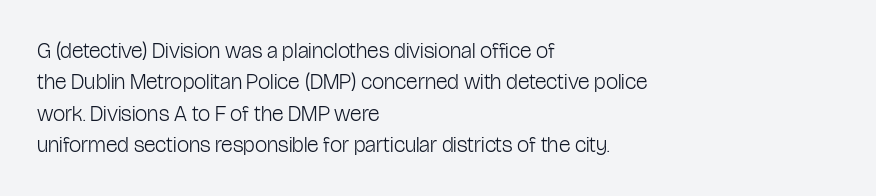
{"italic": "no", "bold": "no", "underline": "no", "align": "left", "line_spacing": "normal", "line_spacing_ratio": 1.43, "letter_spacing": "normal", "letter_spacing_em": 0.0, "glyph_px": 22}
